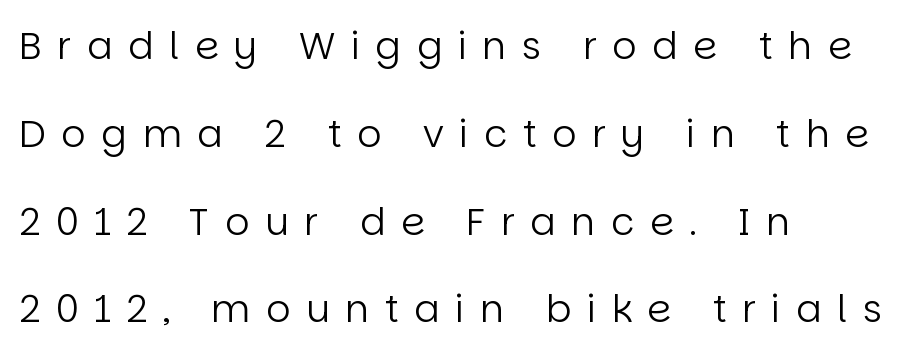
The image shows 38 px regular-weight sans-serif type, upright; set left-aligned, loose line spacing (2.31x), unusually wide letter spacing (+0.41 em), not underlined; low stroke contrast and a large x-height.
